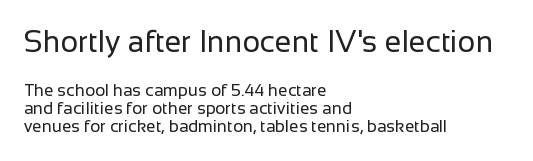
{"serif": "no", "italic": "no", "bold": "no", "weight": "regular", "width": "normal", "stroke_contrast": "low", "x_height": "medium", "monospaced": "no", "underline": "no", "align": "left", "line_spacing": "tight", "line_spacing_ratio": 1.07, "letter_spacing": "normal", "letter_spacing_em": 0.0, "larger_block": "first", "size_ratio": 1.76, "glyph_px": 30}
